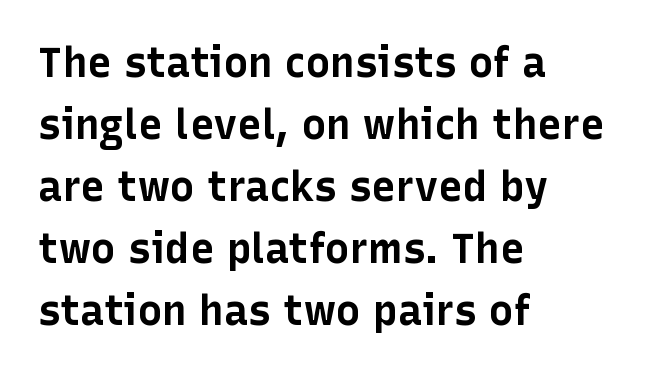
Q: Is the text bold? A: Yes.
Q: Is the text italic (slanted)? A: No, it is upright.
Q: Is the typeface a serif or a sans-serif typeface? A: Sans-serif.
Q: Is the text underlined? A: No.
Q: How is the paragraph aligned? A: Left-aligned.
Q: Is the spacing between letters normal or unusually wide? A: Normal.
Q: Is the spacing between lines tight, normal or loose? A: Normal.
Q: Width (condensed, normal, or wide)? A: Normal.
Q: Stroke contrast? A: Low.
Q: x-height? A: Medium.
Q: Monospaced? A: No.
